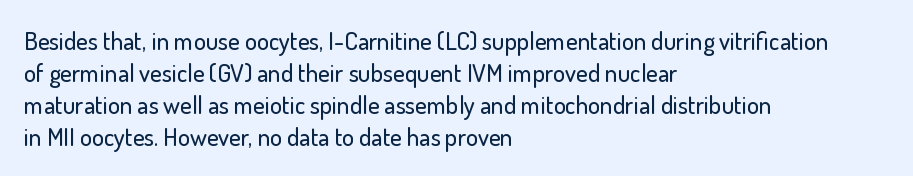
The image shows 25 px text type, upright; set left-aligned, normal line spacing (1.28x), normal letter spacing, not underlined.
